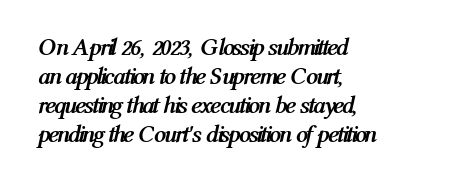
The image shows 24 px bold type, italic (leaning right); set left-aligned, line spacing 1.21x, normal letter spacing, not underlined.
